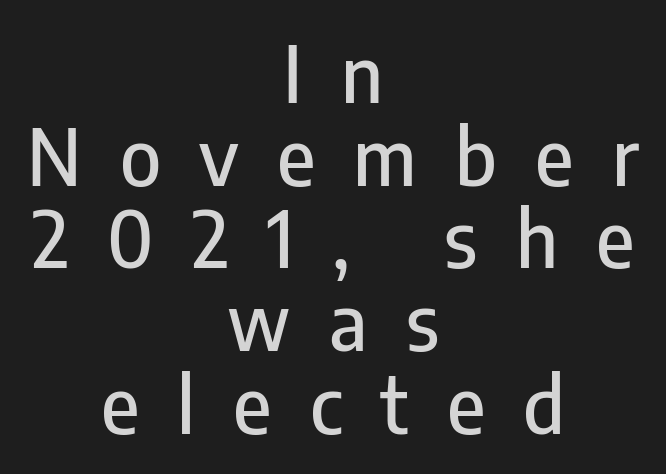
Q: Is the text italic (slanted)? A: No, it is upright.
Q: Is the typeface a serif or a sans-serif typeface? A: Sans-serif.
Q: Is the text underlined? A: No.
Q: How is the paragraph aligned? A: Centered.
Q: Is the spacing between letters normal or unusually wide? A: Unusually wide.
Q: Is the spacing between lines tight, normal or loose? A: Tight.
Q: Width (condensed, normal, or wide)? A: Condensed.
Q: Stroke contrast? A: Low.
Q: x-height? A: Medium.
Q: Monospaced? A: No.
